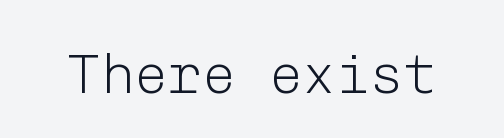
The image shows 56 px light sans-serif type, upright; set normal letter spacing, not underlined; low stroke contrast and a medium x-height.
